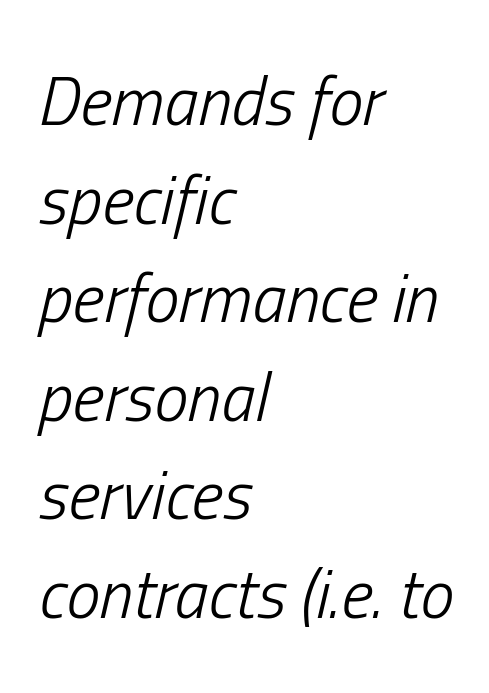
Q: Is the text bold? A: No.
Q: Is the text italic (slanted)? A: Yes, it leans right by about 13 degrees.
Q: Is the text underlined? A: No.
Q: How is the paragraph aligned? A: Left-aligned.
Q: Is the spacing between letters normal or unusually wide? A: Normal.
Q: Is the spacing between lines tight, normal or loose? A: Normal.
Q: Width (condensed, normal, or wide)? A: Condensed.
Q: Stroke contrast? A: Low.
Q: x-height? A: Medium.
Q: Monospaced? A: No.
